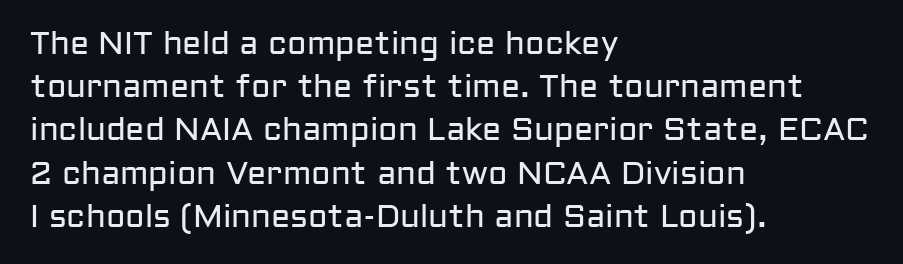
{"serif": "no", "italic": "no", "bold": "no", "weight": "regular", "width": "normal", "stroke_contrast": "low", "x_height": "medium", "monospaced": "no", "underline": "no", "align": "left", "line_spacing": "normal", "line_spacing_ratio": 1.35, "letter_spacing": "normal", "letter_spacing_em": 0.0, "glyph_px": 32}
